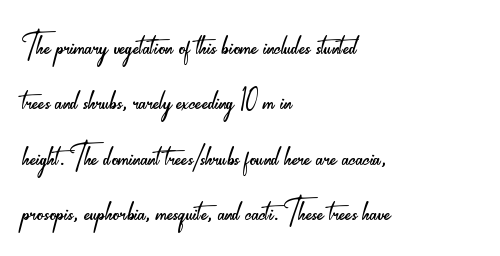
Proportional: the letters do not fall into vertical columns. I'd call this a sans setting — the letters go barefoot. Quick note: interline space is typical. Compared with typical body copy, the letter spacing here is the same.
